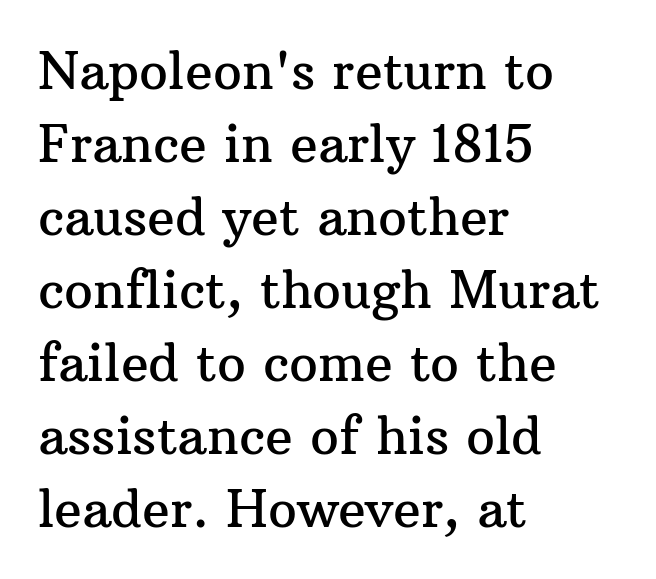
Has an underline been added? It has not. Teacher's note: observe the even left margin — that is flush-left alignment. The text was rendered using a seriffed face with decorative stroke endings. The letterforms sit shoulder to shoulder at normal distance. Baseline-to-baseline distance is the conventional proportion of letter height. The rendering uses natural spacing where letterforms have individual widths.
